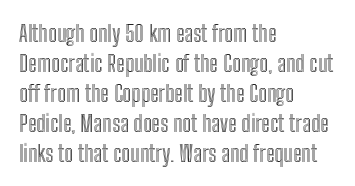
Q: Is the text italic (slanted)? A: No, it is upright.
Q: Is the text underlined? A: No.
Q: How is the paragraph aligned? A: Left-aligned.
Q: Is the spacing between letters normal or unusually wide? A: Normal.
Q: Is the spacing between lines tight, normal or loose? A: Normal.
